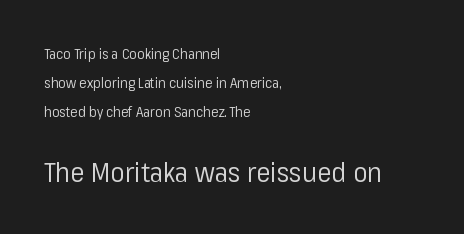
Q: Is the text bold? A: No.
Q: Is the text italic (slanted)? A: No, it is upright.
Q: Is the text underlined? A: No.
Q: How is the paragraph aligned? A: Left-aligned.
Q: Is the spacing between letters normal or unusually wide? A: Normal.
Q: Is the spacing between lines tight, normal or loose? A: Loose.
Q: Which block of text is set in a larger size, the first (top) or the second (bottom)? A: The second (bottom) one.
